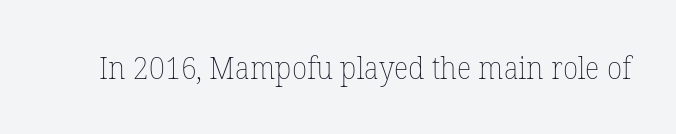
The image shows 31 px thin type, upright; set normal letter spacing, not underlined; low stroke contrast and a medium x-height.
